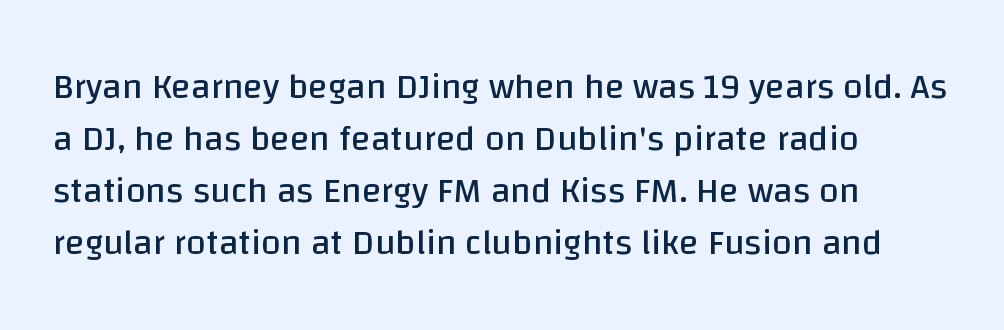
Q: Is the text bold? A: No.
Q: Is the text italic (slanted)? A: No, it is upright.
Q: Is the typeface a serif or a sans-serif typeface? A: Sans-serif.
Q: Is the text underlined? A: No.
Q: How is the paragraph aligned? A: Left-aligned.
Q: Is the spacing between letters normal or unusually wide? A: Normal.
Q: Is the spacing between lines tight, normal or loose? A: Normal.
Q: Width (condensed, normal, or wide)? A: Normal.
Q: Stroke contrast? A: Low.
Q: x-height? A: Large.
Q: Monospaced? A: No.
